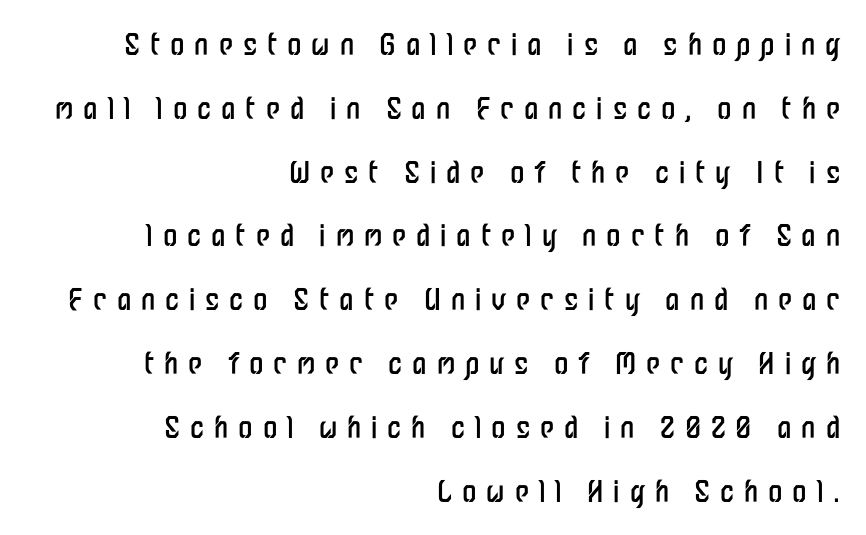
{"serif": "no", "italic": "no", "bold": "no", "weight": "regular", "width": "condensed", "stroke_contrast": "low", "x_height": "medium", "monospaced": "no", "underline": "no", "align": "right", "line_spacing": "loose", "line_spacing_ratio": 2.2, "letter_spacing": "wide", "letter_spacing_em": 0.34, "glyph_px": 29}
